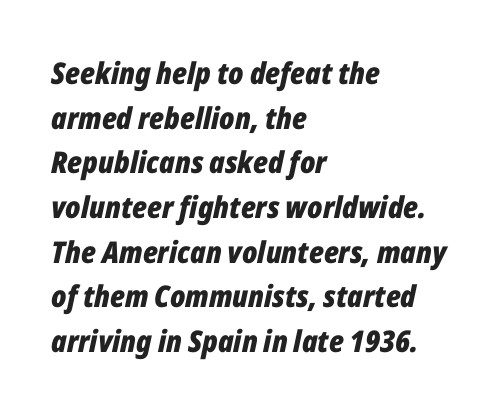
Weight: bold. Inter-character spacing is left at the font's built-in metrics. Here the designer chose a conventional face with non-uniform glyph widths. Every character sits at an angle, as italics do.
